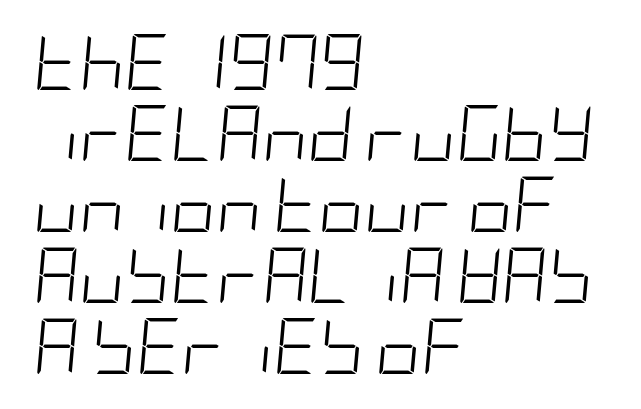
Q: Is the text bold? A: No.
Q: Is the text italic (slanted)? A: Yes, it leans right by about 5 degrees.
Q: Is the text underlined? A: No.
Q: How is the paragraph aligned? A: Left-aligned.
Q: Is the spacing between letters normal or unusually wide? A: Normal.
Q: Is the spacing between lines tight, normal or loose? A: Normal.
Q: Width (condensed, normal, or wide)? A: Condensed.
Q: Stroke contrast? A: Low.
Q: x-height? A: Large.
